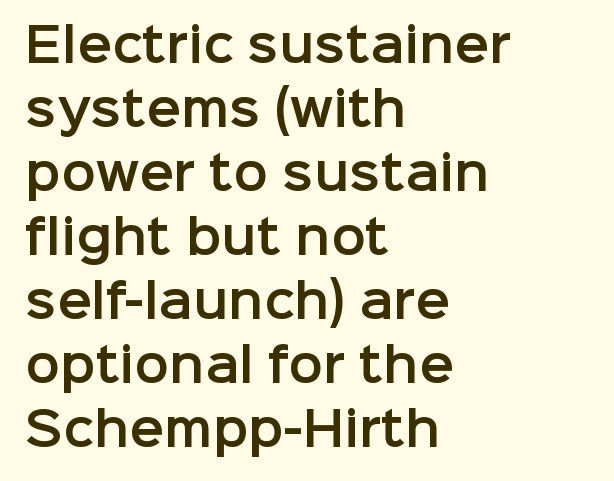
Nothing unusual about the tracking: characters are spaced as the font intends. Quick note: underline off. Reading down the column, the eye jumps a familiar distance to each next line. The typesetter chose a ragged-right arrangement here. Is this a fixed-width face? No — the glyphs have proportional, varying widths. Rendered with straight, roman letterforms.
